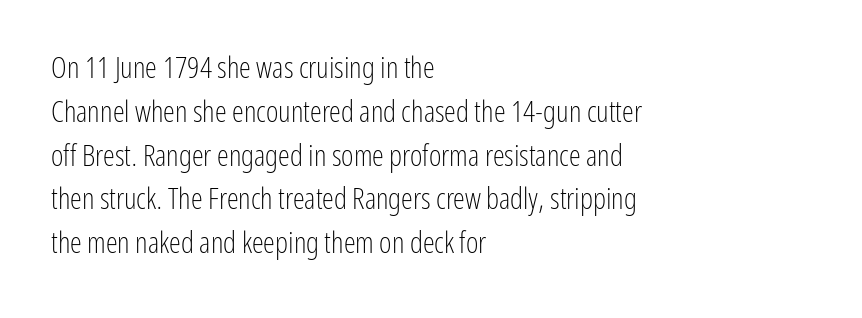
{"serif": "no", "italic": "no", "bold": "no", "weight": "light", "width": "condensed", "stroke_contrast": "low", "x_height": "medium", "monospaced": "no", "underline": "no", "align": "left", "line_spacing": "normal", "line_spacing_ratio": 1.46, "letter_spacing": "normal", "letter_spacing_em": 0.0, "glyph_px": 30}
